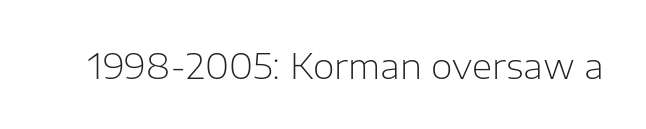
The image shows 35 px light sans-serif type, upright; set normal letter spacing, not underlined; low stroke contrast and a medium x-height.
